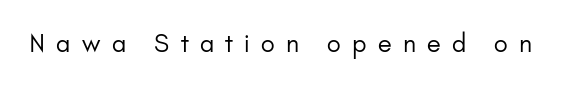
Q: Is the text bold? A: No.
Q: Is the text italic (slanted)? A: No, it is upright.
Q: Is the text underlined? A: No.
Q: Is the spacing between letters normal or unusually wide? A: Unusually wide.
